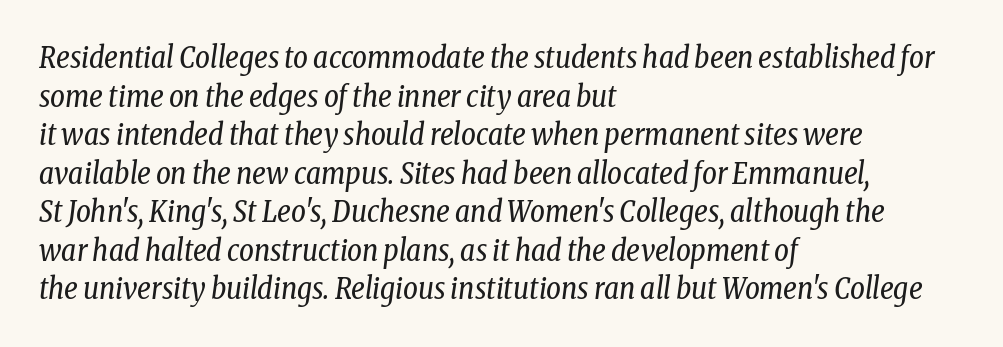
{"serif": "yes", "italic": "yes", "lean": "right", "slant_degrees": 8, "bold": "no", "weight": "regular", "width": "condensed", "stroke_contrast": "low", "x_height": "medium", "monospaced": "no", "underline": "no", "align": "left", "line_spacing": "normal", "line_spacing_ratio": 1.33, "letter_spacing": "normal", "letter_spacing_em": 0.0, "glyph_px": 29}
